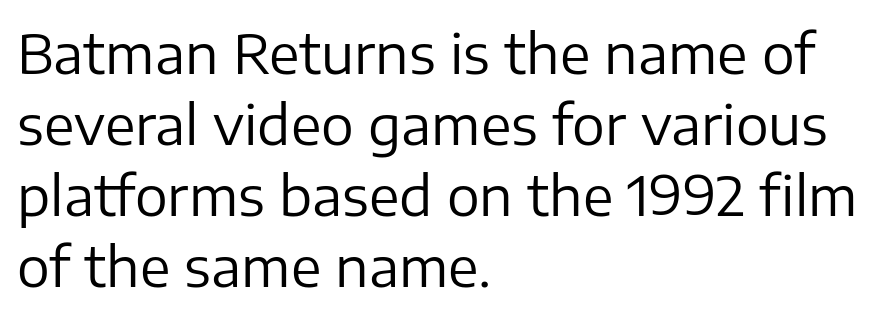
The image shows 55 px regular-weight sans-serif type, upright; set left-aligned, normal line spacing (1.29x), normal letter spacing, not underlined; low stroke contrast and a medium x-height.
